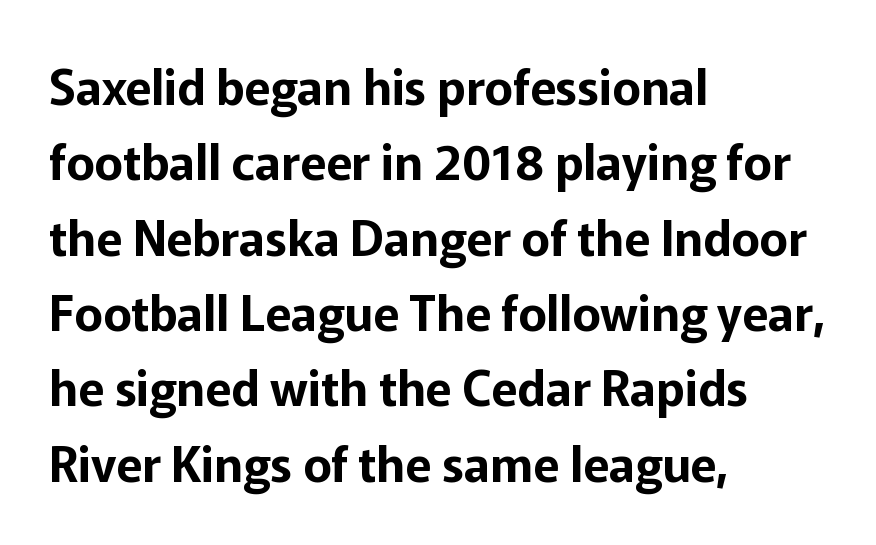
{"serif": "no", "italic": "no", "width": "normal", "stroke_contrast": "low", "x_height": "medium", "monospaced": "no", "underline": "no", "align": "left", "line_spacing": "normal", "line_spacing_ratio": 1.57, "letter_spacing": "normal", "letter_spacing_em": 0.0, "glyph_px": 48}
